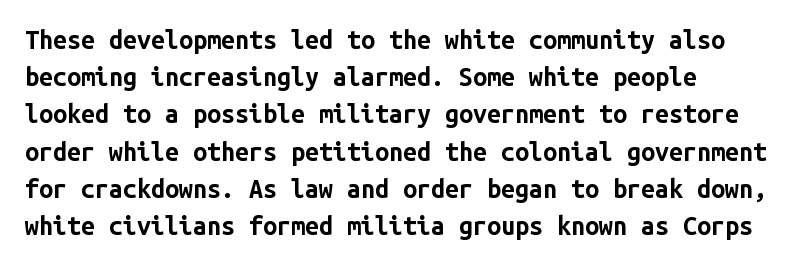
The image shows 25 px bold type, upright; set normal line spacing (1.49x), normal letter spacing, not underlined.
